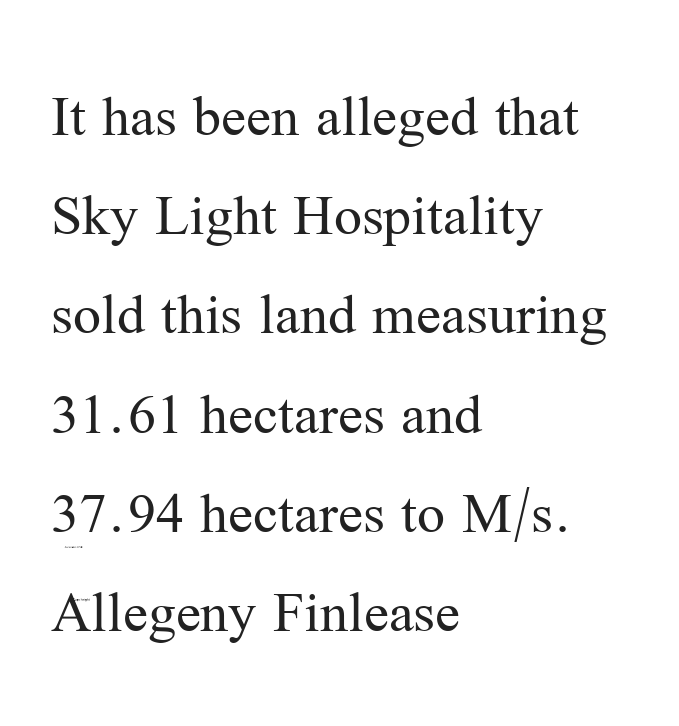
The face used here is rendered with its standard letterfit. Does the copy run flush right? No — it runs flush left. The passage shown is typeset with a serif family. Stems and bowls with no extra thickness — not bold. These lines were composed using upright roman letters.
